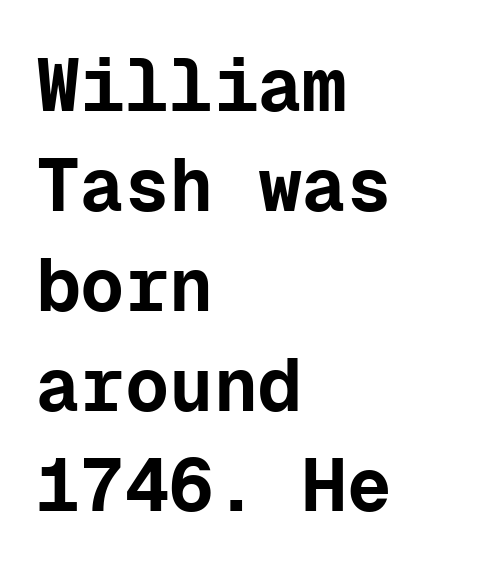
The image shows 74 px bold sans-serif type, upright, monospaced; set left-aligned, normal line spacing (1.35x), normal letter spacing, not underlined; low stroke contrast and a medium x-height.
